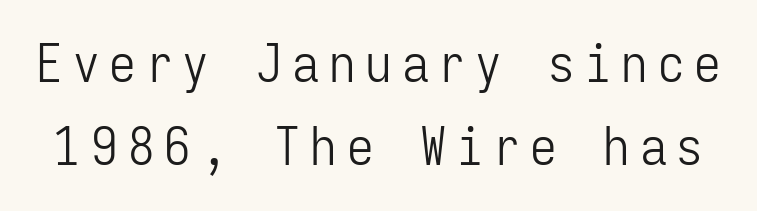
Q: Is the text bold? A: No.
Q: Is the text italic (slanted)? A: No, it is upright.
Q: Is the typeface a serif or a sans-serif typeface? A: Sans-serif.
Q: Is the text underlined? A: No.
Q: Is the spacing between lines tight, normal or loose? A: Normal.
Q: Width (condensed, normal, or wide)? A: Condensed.
Q: Stroke contrast? A: Low.
Q: x-height? A: Medium.
Q: Monospaced? A: Yes.
